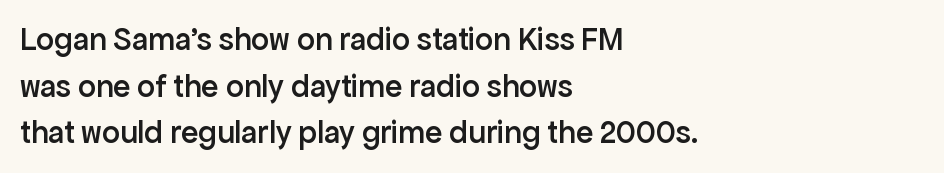
Just letters on the line, the space beneath them empty. The leading is moderate, giving the passage an even texture. These lines were composed using upright roman letters. The lines in this sample share a left origin and differ only in where they stop. Here the designer chose a conventional face with non-uniform glyph widths.
